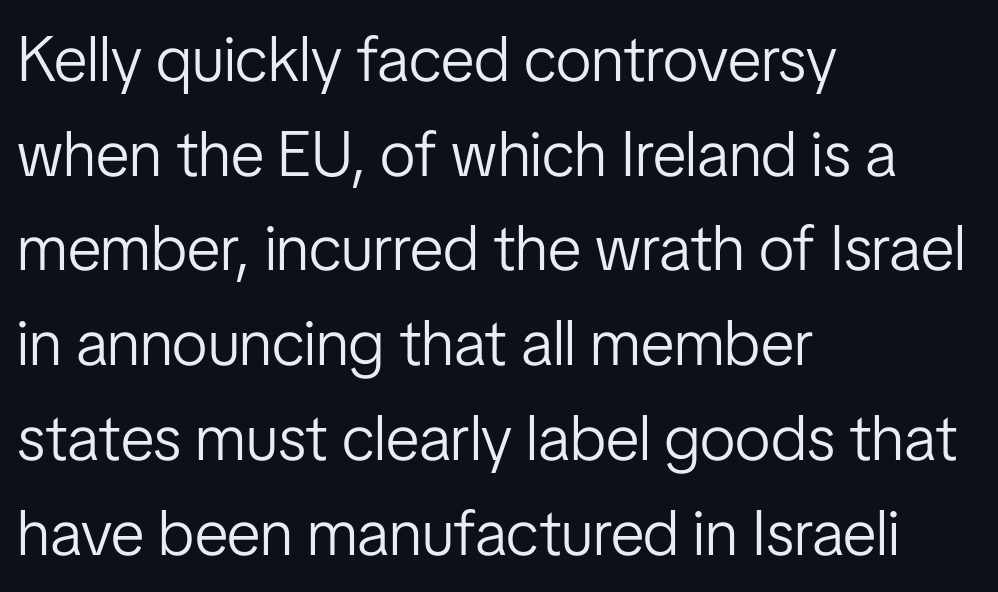
{"serif": "no", "italic": "no", "bold": "no", "weight": "light", "width": "condensed", "stroke_contrast": "low", "x_height": "medium", "monospaced": "no", "underline": "no", "align": "left", "line_spacing": "normal", "line_spacing_ratio": 1.48, "letter_spacing": "normal", "letter_spacing_em": 0.0, "glyph_px": 64}
